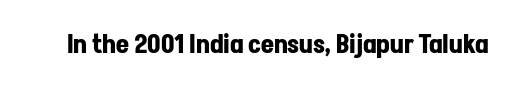
Underlining? Definitely not there. Strong, thick strokes mark this as bold type. This sample uses an upright cut, with every glyph sitting square on the baseline. A typesetter would call this zero additional tracking.
